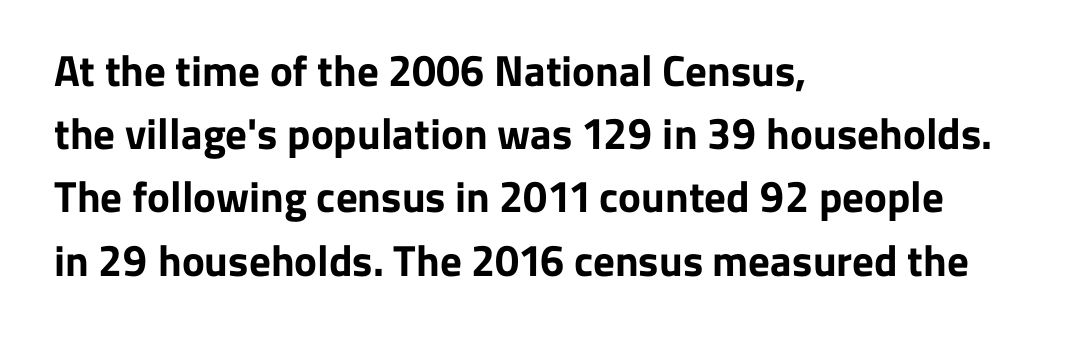
A dark, heavy texture on the line: the type is bold. Style check: upright. Each line starts at the same left margin while the right side varies. Horizontal bands of white between lines are of average thickness.
